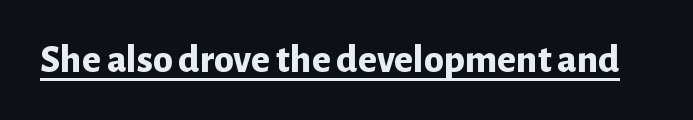
Q: Is the text bold? A: Yes.
Q: Is the text italic (slanted)? A: No, it is upright.
Q: Is the typeface a serif or a sans-serif typeface? A: Sans-serif.
Q: Is the text underlined? A: Yes.
Q: Is the spacing between letters normal or unusually wide? A: Normal.
Q: Width (condensed, normal, or wide)? A: Normal.
Q: Stroke contrast? A: Low.
Q: x-height? A: Medium.
Q: Monospaced? A: No.
